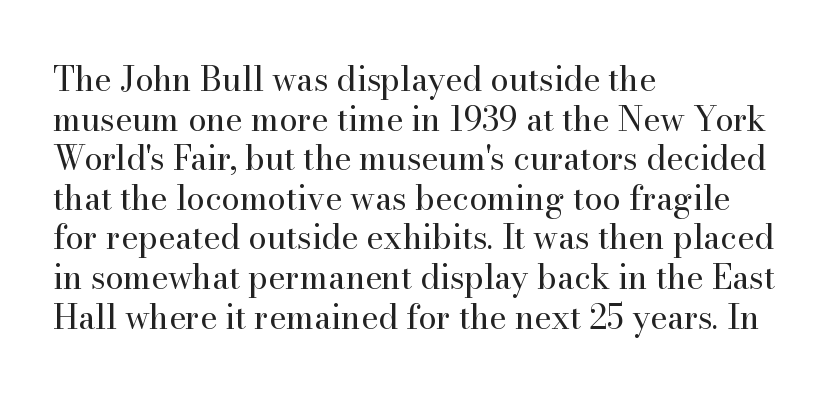
A clean baseline with only descenders dipping below it. Does the copy run flush right? No — it runs flush left. These lines are rendered in a variable-pitch font. Style check: upright.
